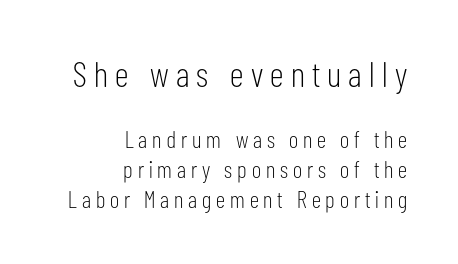
Q: Is the text bold? A: No.
Q: Is the text italic (slanted)? A: No, it is upright.
Q: Is the typeface a serif or a sans-serif typeface? A: Sans-serif.
Q: Is the text underlined? A: No.
Q: How is the paragraph aligned? A: Right-aligned.
Q: Is the spacing between letters normal or unusually wide? A: Unusually wide.
Q: Which block of text is set in a larger size, the first (top) or the second (bottom)? A: The first (top) one.
Q: Width (condensed, normal, or wide)? A: Condensed.
Q: Stroke contrast? A: Low.
Q: x-height? A: Medium.
Q: Monospaced? A: No.
